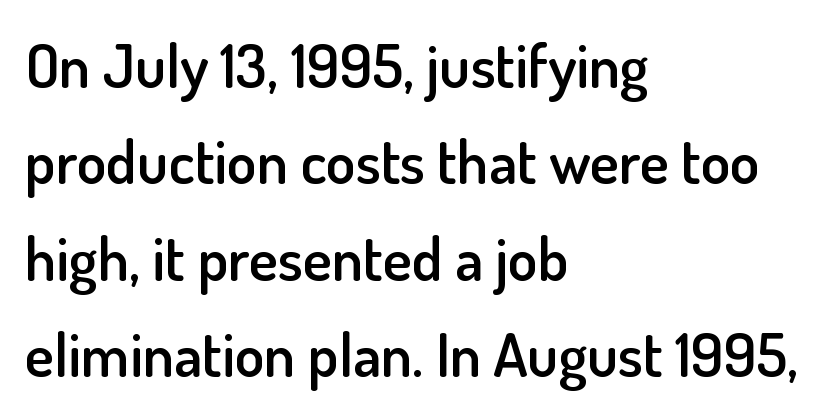
Q: Is the text bold? A: Semi-bold.
Q: Is the text italic (slanted)? A: No, it is upright.
Q: Is the typeface a serif or a sans-serif typeface? A: Sans-serif.
Q: Is the text underlined? A: No.
Q: How is the paragraph aligned? A: Left-aligned.
Q: Is the spacing between letters normal or unusually wide? A: Normal.
Q: Is the spacing between lines tight, normal or loose? A: Normal.
Q: Width (condensed, normal, or wide)? A: Normal.
Q: Stroke contrast? A: Low.
Q: x-height? A: Small.
Q: Monospaced? A: No.
